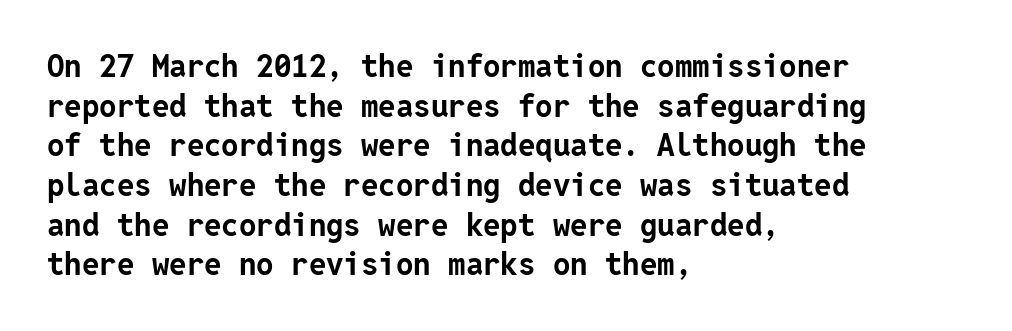
{"serif": "no", "italic": "no", "bold": "yes", "weight": "bold", "width": "normal", "stroke_contrast": "low", "x_height": "medium", "underline": "no", "align": "left", "line_spacing": "normal", "line_spacing_ratio": 1.28, "letter_spacing": "normal", "letter_spacing_em": 0.0, "glyph_px": 31}
